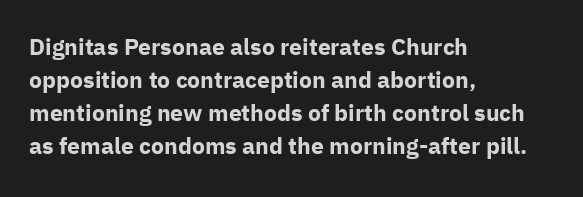
Q: Is the text bold? A: Yes.
Q: Is the text italic (slanted)? A: No, it is upright.
Q: Is the text underlined? A: No.
Q: How is the paragraph aligned? A: Left-aligned.
Q: Is the spacing between letters normal or unusually wide? A: Normal.
Q: Is the spacing between lines tight, normal or loose? A: Normal.
